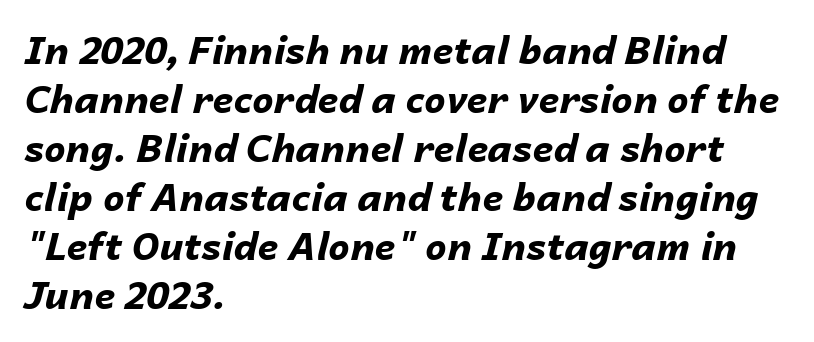
Q: Is the text bold? A: Yes.
Q: Is the text italic (slanted)? A: Yes, it leans right by about 14 degrees.
Q: Is the text underlined? A: No.
Q: How is the paragraph aligned? A: Left-aligned.
Q: Is the spacing between letters normal or unusually wide? A: Normal.
Q: Is the spacing between lines tight, normal or loose? A: Normal.
Q: Width (condensed, normal, or wide)? A: Normal.
Q: Stroke contrast? A: Low.
Q: x-height? A: Medium.
Q: Monospaced? A: No.
